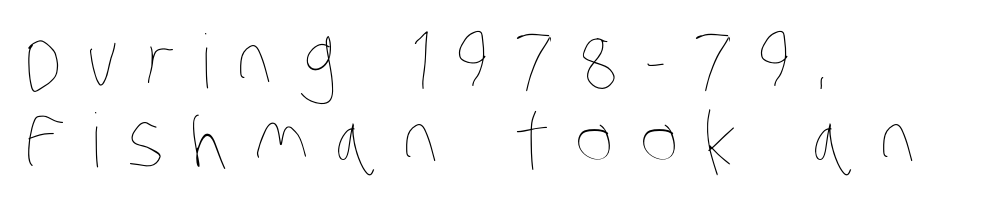
{"bold": "no", "weight": "thin", "width": "condensed", "stroke_contrast": "low", "x_height": "large", "monospaced": "no", "underline": "no", "align": "left", "line_spacing": "tight", "line_spacing_ratio": 1.07, "letter_spacing": "wide", "letter_spacing_em": 0.35, "glyph_px": 74}
